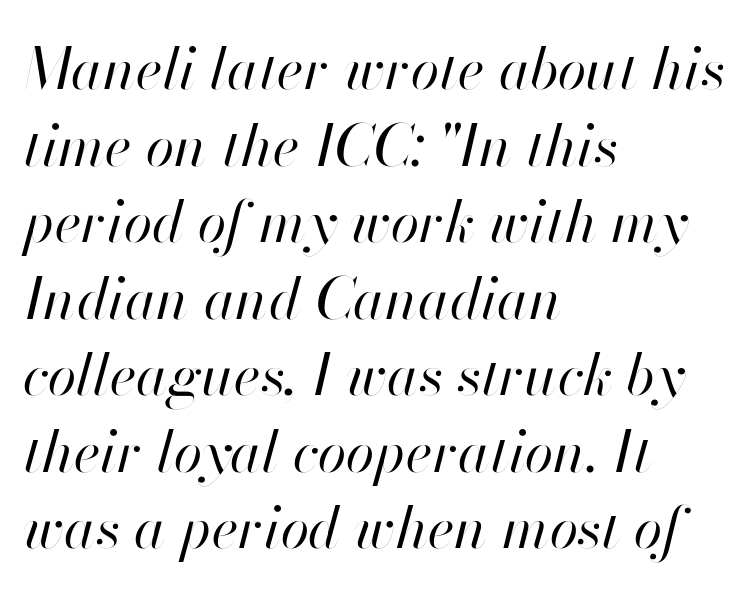
You could call the tracking neutral — neither tight nor loose. This sample is left-justified, so line endings fall wherever the words run out. Unmarked baselines from the first word to the last. Is this a fixed-width face? No — the glyphs have proportional, varying widths. The rows are spaced the way most documents space them. Looking at the ascenders, they clearly lean.
